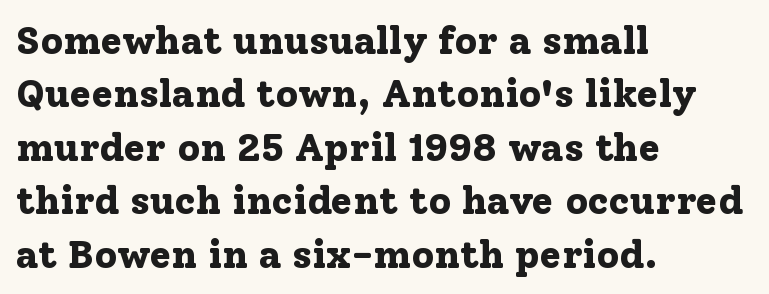
The image shows 39 px bold serif type, upright; set left-aligned, normal line spacing (1.37x), normal letter spacing, not underlined; low stroke contrast and a medium x-height.
